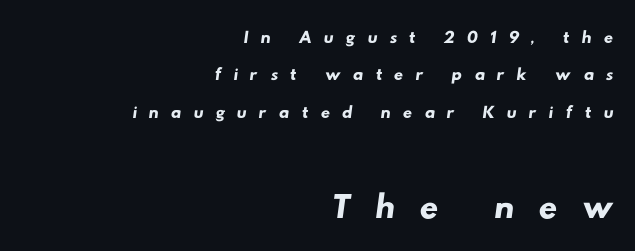
The image shows 52 px wide sans-serif type; set right-aligned, normal line spacing (1.44x), unusually wide letter spacing (+0.45 em), not underlined; the second (bottom) block is 2.0x larger; low stroke contrast and a small x-height.
